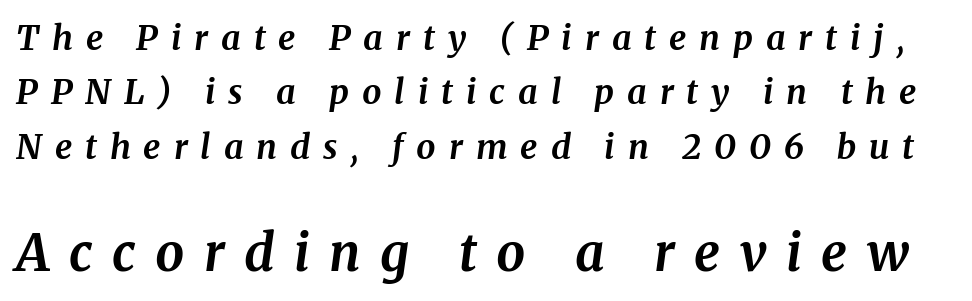
{"serif": "yes", "italic": "yes", "lean": "right", "slant_degrees": 8, "bold": "yes", "weight": "bold", "width": "normal", "stroke_contrast": "medium", "x_height": "medium", "monospaced": "no", "underline": "no", "line_spacing": "normal", "line_spacing_ratio": 1.6, "letter_spacing": "wide", "letter_spacing_em": 0.38, "larger_block": "second", "size_ratio": 1.5, "glyph_px": 51}
